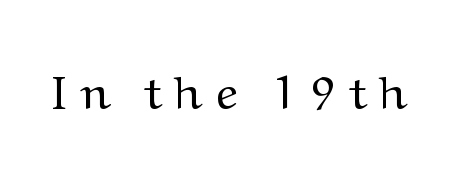
I'd call this a serif setting — the letters wear small feet. The words here are not underlined. Character widths vary here, with narrow letters taking less room than wide ones. Here the glyphs are tracked loosely, breaking word shapes into spaced letters. The characters are drawn with everyday or finer stroke widths.
